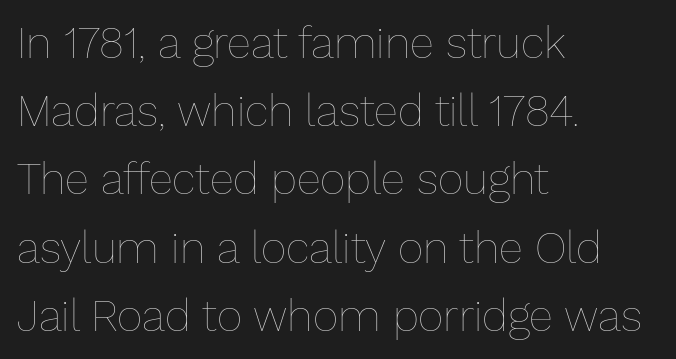
{"italic": "no", "bold": "no", "weight": "thin", "width": "normal", "stroke_contrast": "low", "x_height": "medium", "monospaced": "no", "underline": "no", "align": "left", "line_spacing": "normal", "line_spacing_ratio": 1.55, "letter_spacing": "normal", "letter_spacing_em": 0.0, "glyph_px": 44}
